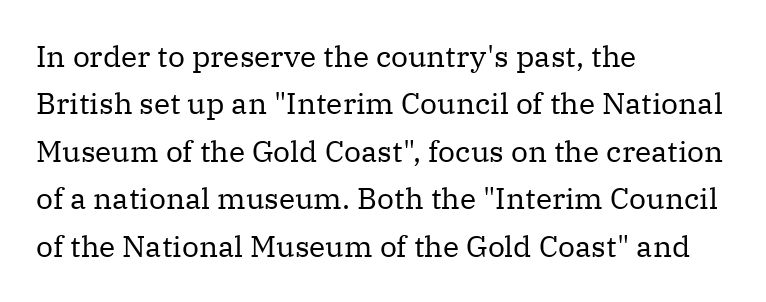
The image shows 30 px regular-weight serif type, upright; set left-aligned, normal line spacing (1.58x), normal letter spacing, not underlined; medium stroke contrast and a medium x-height.
